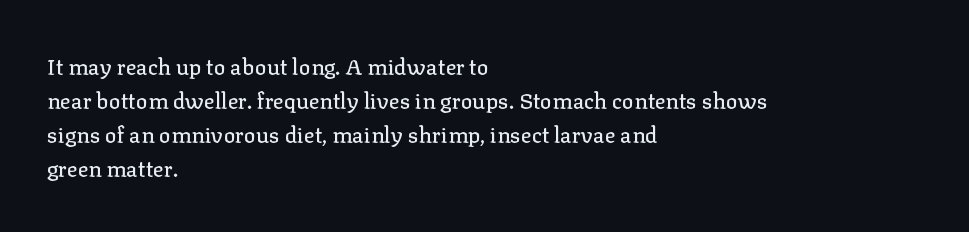
Students, observe: this is what conventionally led text looks like. This sample uses an upright cut, with every glyph sitting square on the baseline. A clean baseline with only descenders dipping below it. Each word holds together tightly as a unit, with standard inter-letter gaps.
